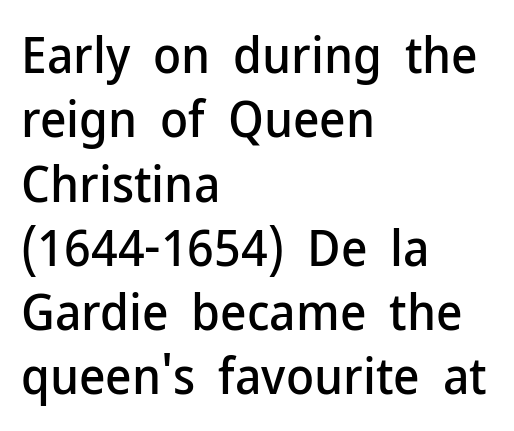
{"serif": "no", "italic": "no", "width": "normal", "stroke_contrast": "low", "x_height": "medium", "monospaced": "no", "underline": "no", "align": "left", "line_spacing": "normal", "line_spacing_ratio": 1.26, "letter_spacing": "normal", "letter_spacing_em": 0.0, "glyph_px": 51}
